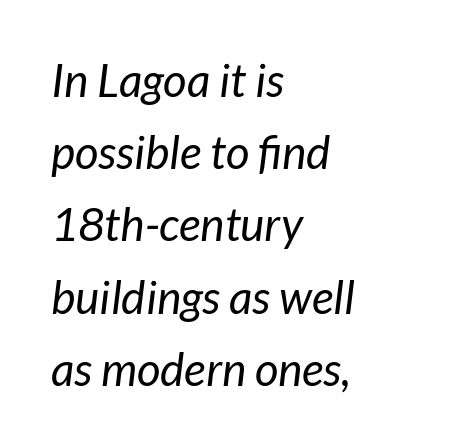
Q: Is the text bold? A: No.
Q: Is the text italic (slanted)? A: Yes, it leans right by about 7 degrees.
Q: Is the text underlined? A: No.
Q: How is the paragraph aligned? A: Left-aligned.
Q: Is the spacing between letters normal or unusually wide? A: Normal.
Q: Is the spacing between lines tight, normal or loose? A: Normal.
Q: Width (condensed, normal, or wide)? A: Normal.
Q: Stroke contrast? A: Low.
Q: x-height? A: Medium.
Q: Monospaced? A: No.
